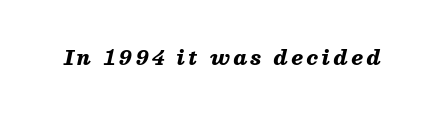
{"italic": "yes", "lean": "right", "slant_degrees": 13, "bold": "yes", "underline": "no", "glyph_px": 20}
